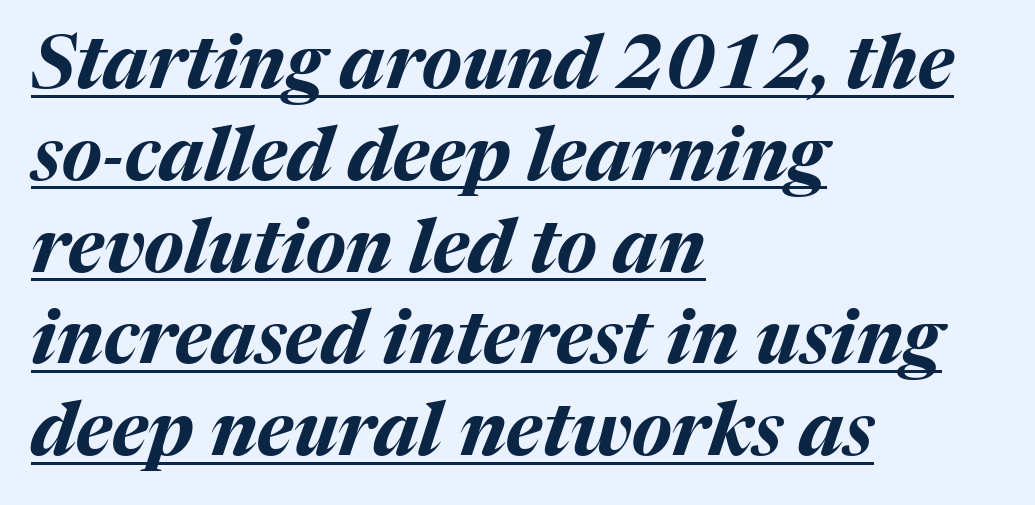
The image shows 74 px bold type, italic (leaning right); set left-aligned, line spacing 1.24x, normal letter spacing, underlined; medium stroke contrast and a medium x-height.
